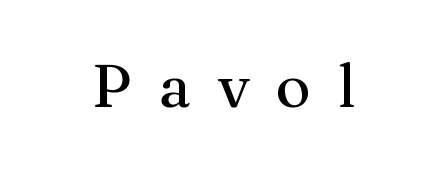
Q: Is the text italic (slanted)? A: No, it is upright.
Q: Is the typeface a serif or a sans-serif typeface? A: Serif.
Q: Is the text underlined? A: No.
Q: Is the spacing between letters normal or unusually wide? A: Unusually wide.
Q: Width (condensed, normal, or wide)? A: Normal.
Q: Stroke contrast? A: Medium.
Q: x-height? A: Medium.
Q: Monospaced? A: No.
